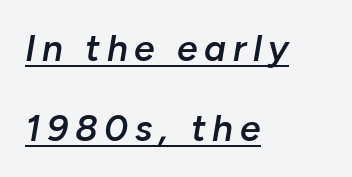
Q: Is the text bold? A: Semi-bold.
Q: Is the text italic (slanted)? A: Yes, it leans right by about 10 degrees.
Q: Is the text underlined? A: Yes.
Q: How is the paragraph aligned? A: Left-aligned.
Q: Is the spacing between lines tight, normal or loose? A: Loose.
Q: Width (condensed, normal, or wide)? A: Normal.
Q: Stroke contrast? A: Low.
Q: x-height? A: Medium.
Q: Monospaced? A: No.
